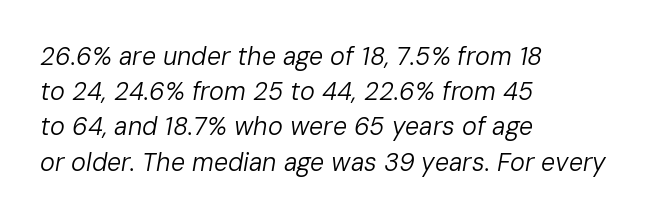
Standard letterfit; no display-style spreading of the glyphs. The face looks like a standard text weight, possibly lighter. Descenders are the only things crossing below the line. Regarding leading, the lines here are spaced in the standard way. All the whitespace from short lines collects on the right. The rendering applies a slant to the glyphs.
